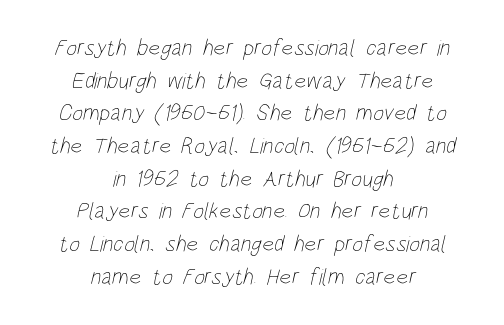
{"bold": "no", "underline": "no", "align": "center", "line_spacing": "normal", "line_spacing_ratio": 1.42, "letter_spacing": "normal", "letter_spacing_em": 0.0, "glyph_px": 23}
